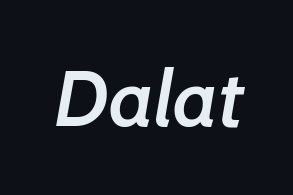
Q: Is the text bold? A: Semi-bold.
Q: Is the typeface a serif or a sans-serif typeface? A: Sans-serif.
Q: Is the text underlined? A: No.
Q: Is the spacing between letters normal or unusually wide? A: Normal.
Q: Width (condensed, normal, or wide)? A: Normal.
Q: Stroke contrast? A: Low.
Q: x-height? A: Medium.
Q: Monospaced? A: No.
